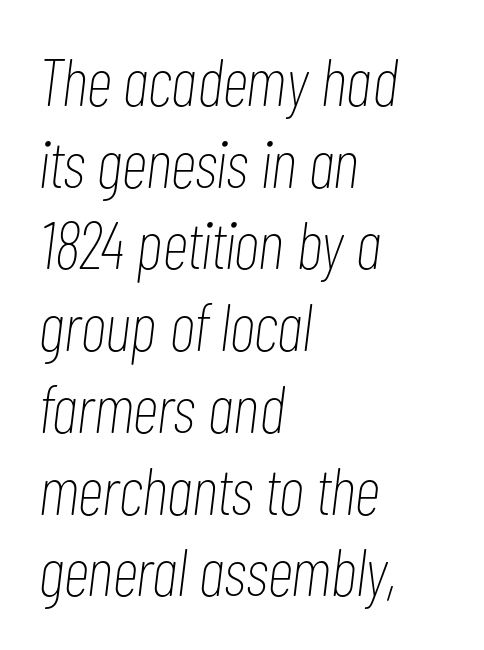
Q: Is the text bold? A: No.
Q: Is the text italic (slanted)? A: Yes, it leans right by about 7 degrees.
Q: Is the text underlined? A: No.
Q: How is the paragraph aligned? A: Left-aligned.
Q: Is the spacing between letters normal or unusually wide? A: Normal.
Q: Width (condensed, normal, or wide)? A: Condensed.
Q: Stroke contrast? A: Low.
Q: x-height? A: Medium.
Q: Monospaced? A: No.
